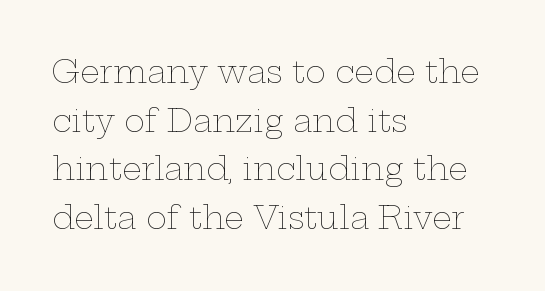
Q: Is the text bold? A: No.
Q: Is the text italic (slanted)? A: No, it is upright.
Q: Is the text underlined? A: No.
Q: How is the paragraph aligned? A: Left-aligned.
Q: Is the spacing between letters normal or unusually wide? A: Normal.
Q: Is the spacing between lines tight, normal or loose? A: Normal.
Q: Width (condensed, normal, or wide)? A: Wide.
Q: Stroke contrast? A: Low.
Q: x-height? A: Medium.
Q: Monospaced? A: No.
